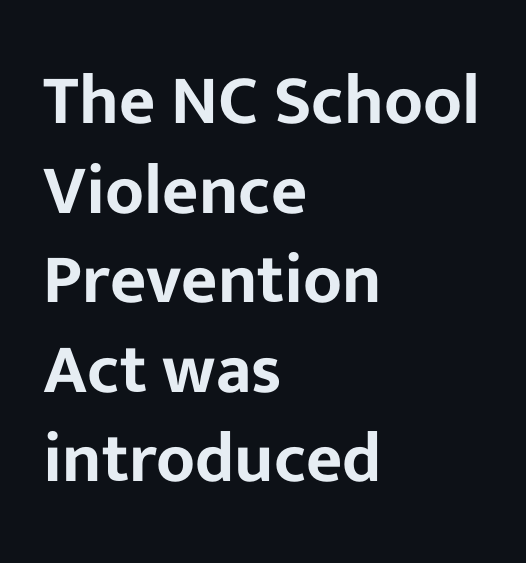
{"serif": "no", "italic": "no", "width": "normal", "stroke_contrast": "low", "x_height": "medium", "monospaced": "no", "underline": "no", "align": "left", "line_spacing": "normal", "line_spacing_ratio": 1.28, "letter_spacing": "normal", "letter_spacing_em": 0.0, "glyph_px": 70}
